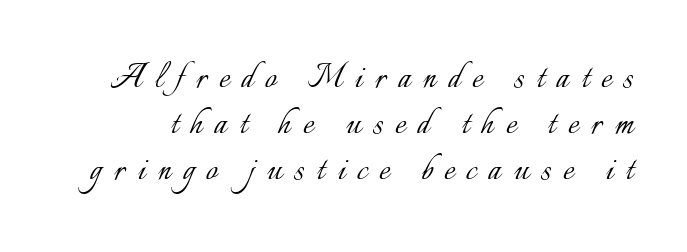
{"bold": "no", "weight": "light", "width": "normal", "stroke_contrast": "low", "x_height": "small", "monospaced": "no", "underline": "no", "line_spacing": "tight", "line_spacing_ratio": 1.12, "letter_spacing": "wide", "letter_spacing_em": 0.3, "glyph_px": 41}
